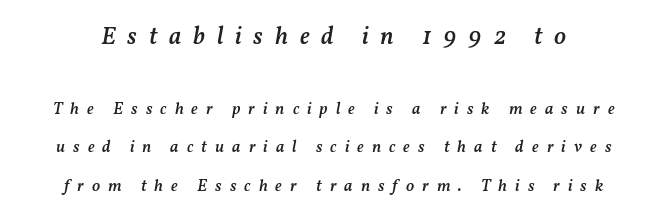
Q: Is the text bold? A: Semi-bold.
Q: Is the text italic (slanted)? A: Yes, it leans right by about 11 degrees.
Q: Is the text underlined? A: No.
Q: Is the spacing between letters normal or unusually wide? A: Unusually wide.
Q: Is the spacing between lines tight, normal or loose? A: Loose.
Q: Which block of text is set in a larger size, the first (top) or the second (bottom)? A: The first (top) one.
